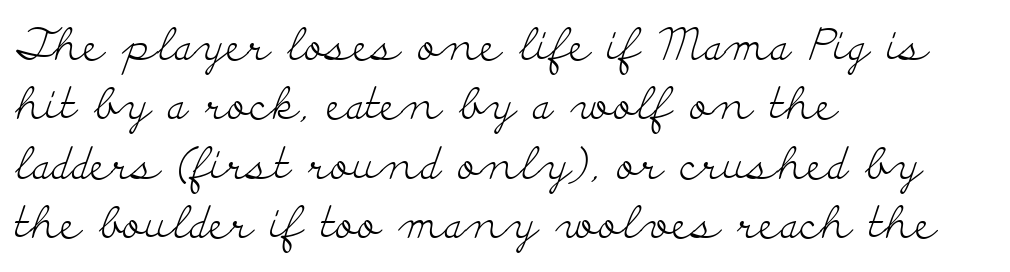
{"serif": "yes", "bold": "no", "weight": "light", "width": "wide", "stroke_contrast": "low", "x_height": "small", "monospaced": "no", "underline": "no", "align": "left", "line_spacing": "normal", "line_spacing_ratio": 1.35, "letter_spacing": "normal", "letter_spacing_em": 0.0, "glyph_px": 44}
